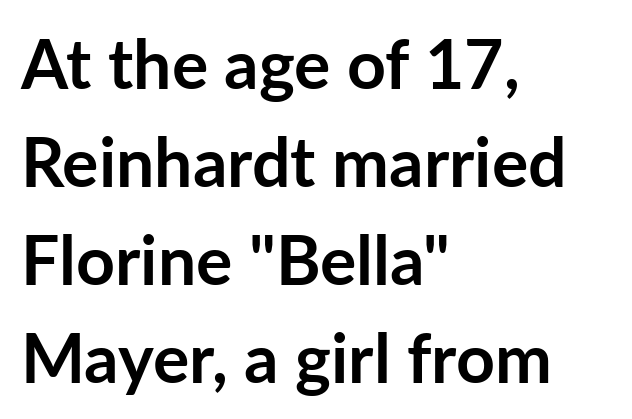
{"serif": "no", "italic": "no", "bold": "yes", "weight": "semibold", "width": "normal", "stroke_contrast": "low", "x_height": "medium", "monospaced": "no", "underline": "no", "align": "left", "line_spacing": "normal", "line_spacing_ratio": 1.44, "letter_spacing": "normal", "letter_spacing_em": 0.0, "glyph_px": 68}
